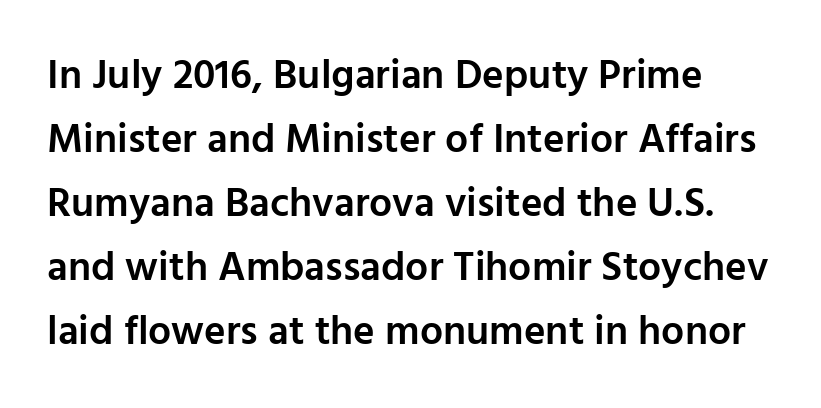
The image shows 41 px semibold sans-serif type, upright; set normal line spacing (1.56x), normal letter spacing, not underlined; low stroke contrast and a medium x-height.
